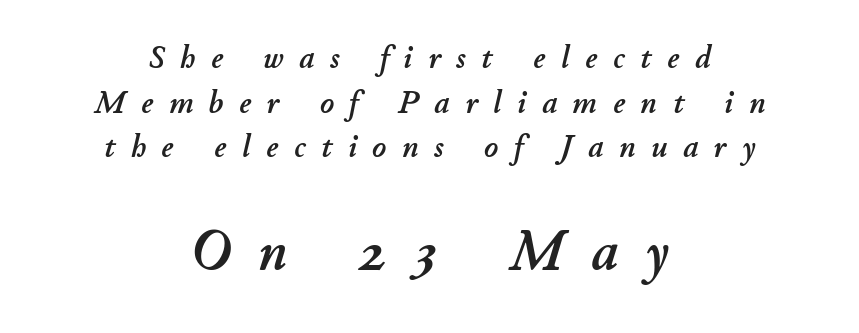
Q: Is the text italic (slanted)? A: Yes, it leans right by about 11 degrees.
Q: Is the text underlined? A: No.
Q: How is the paragraph aligned? A: Centered.
Q: Is the spacing between letters normal or unusually wide? A: Unusually wide.
Q: Is the spacing between lines tight, normal or loose? A: Normal.
Q: Which block of text is set in a larger size, the first (top) or the second (bottom)? A: The second (bottom) one.
Q: Width (condensed, normal, or wide)? A: Normal.
Q: Stroke contrast? A: Low.
Q: x-height? A: Small.
Q: Monospaced? A: No.
